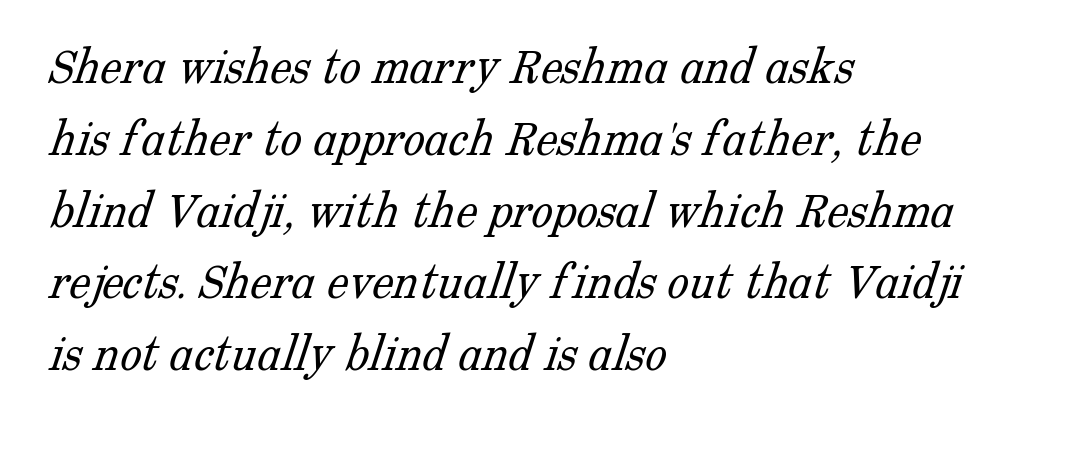
Q: Is the text bold? A: No.
Q: Is the typeface a serif or a sans-serif typeface? A: Serif.
Q: Is the text underlined? A: No.
Q: How is the paragraph aligned? A: Left-aligned.
Q: Is the spacing between letters normal or unusually wide? A: Normal.
Q: Is the spacing between lines tight, normal or loose? A: Normal.
Q: Width (condensed, normal, or wide)? A: Normal.
Q: Stroke contrast? A: Low.
Q: x-height? A: Medium.
Q: Monospaced? A: No.
